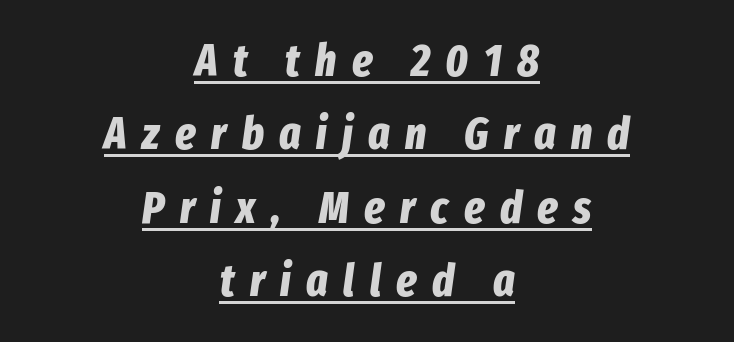
Q: Is the text bold? A: Yes.
Q: Is the text italic (slanted)? A: Yes, it leans right by about 8 degrees.
Q: Is the text underlined? A: Yes.
Q: How is the paragraph aligned? A: Centered.
Q: Is the spacing between letters normal or unusually wide? A: Unusually wide.
Q: Is the spacing between lines tight, normal or loose? A: Normal.
Q: Width (condensed, normal, or wide)? A: Condensed.
Q: Stroke contrast? A: Low.
Q: x-height? A: Medium.
Q: Monospaced? A: No.
